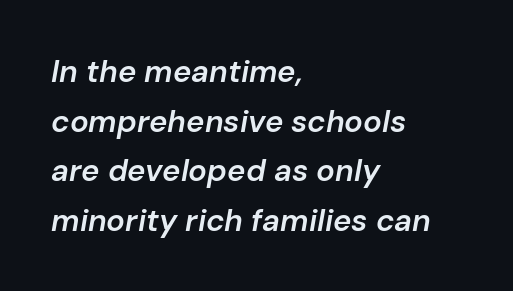
The image shows 31 px semibold type, italic (leaning right); set left-aligned, normal line spacing (1.6x), normal letter spacing, not underlined; low stroke contrast and a medium x-height.
